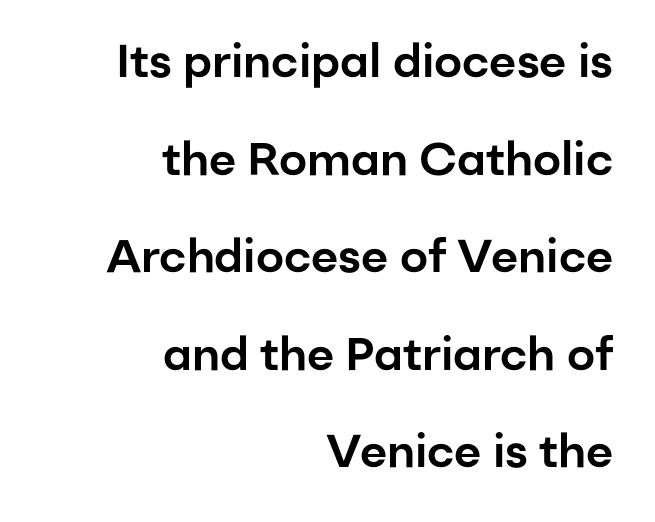
{"serif": "no", "italic": "no", "width": "normal", "stroke_contrast": "low", "x_height": "medium", "monospaced": "no", "underline": "no", "align": "right", "line_spacing": "loose", "line_spacing_ratio": 2.12, "letter_spacing": "normal", "letter_spacing_em": 0.0, "glyph_px": 46}
